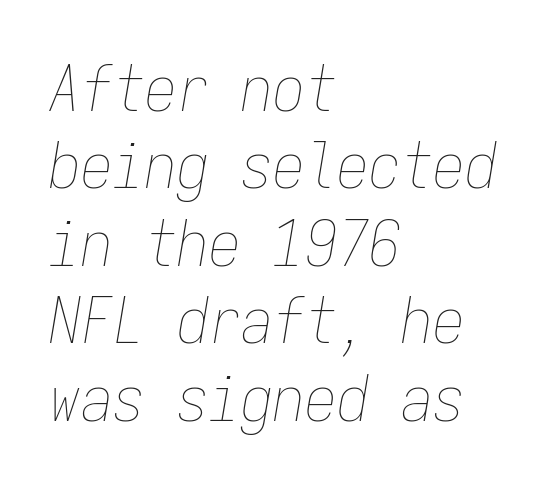
The area under the type is left untouched. Summary of weight: not heavy and not bold. Tall strokes in this sample are angled rather than plumb. Where is the straight margin? On the left. Think of a typewriter: that constant character pitch is what you see here.
